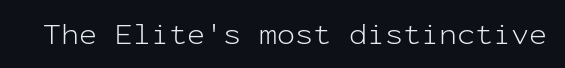
The image shows 30 px light sans-serif type, upright, monospaced; set normal letter spacing, not underlined; low stroke contrast and a medium x-height.
